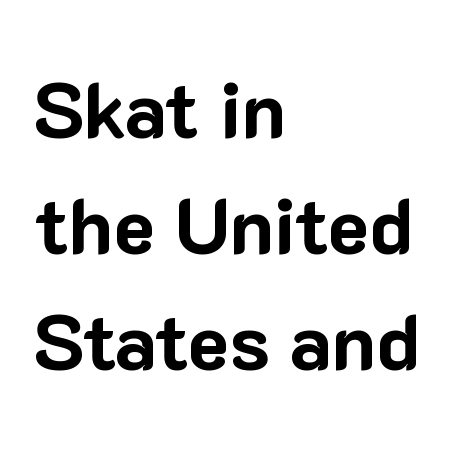
A dark, heavy texture on the line: the type is bold. The axis of the letterforms is exactly vertical. You can tell from the bare stems that sans-serif type was used. No extra tracking has been applied to these lines. Quick note: underline off. Compared with a centered layout, this one pins lines to the left instead.
